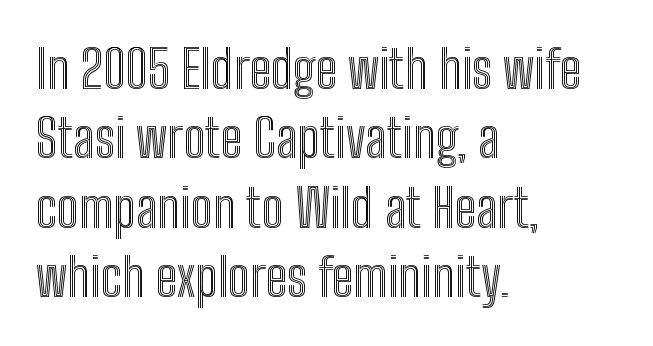
{"italic": "no", "width": "condensed", "x_height": "medium", "monospaced": "no", "underline": "no", "align": "left", "line_spacing": "normal", "line_spacing_ratio": 1.31, "letter_spacing": "normal", "letter_spacing_em": 0.0, "glyph_px": 53}
